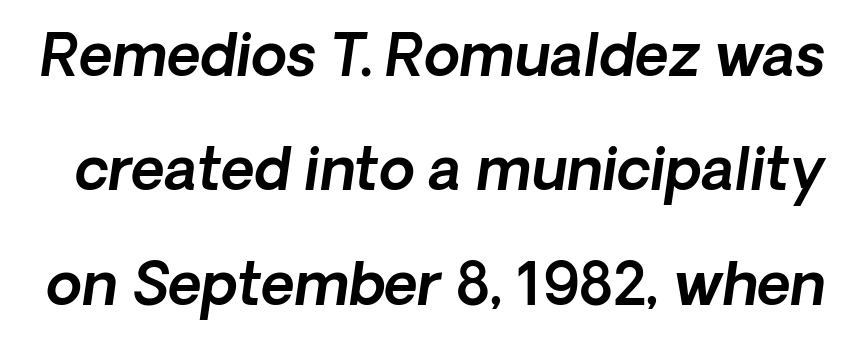
{"italic": "yes", "lean": "right", "slant_degrees": 8, "width": "normal", "x_height": "medium", "monospaced": "no", "underline": "no", "line_spacing": "loose", "line_spacing_ratio": 1.97, "letter_spacing": "normal", "letter_spacing_em": 0.0, "glyph_px": 58}
